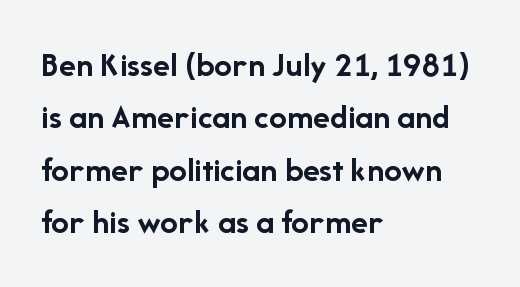
{"serif": "no", "italic": "no", "bold": "yes", "weight": "semibold", "width": "normal", "stroke_contrast": "low", "x_height": "medium", "monospaced": "no", "underline": "no", "align": "left", "line_spacing": "normal", "line_spacing_ratio": 1.5, "letter_spacing": "normal", "letter_spacing_em": 0.0, "glyph_px": 35}
